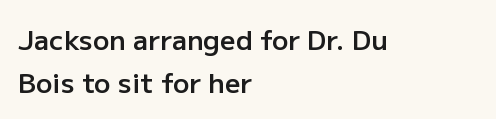
Q: Is the text bold? A: Semi-bold.
Q: Is the text italic (slanted)? A: No, it is upright.
Q: Is the text underlined? A: No.
Q: How is the paragraph aligned? A: Left-aligned.
Q: Is the spacing between letters normal or unusually wide? A: Normal.
Q: Is the spacing between lines tight, normal or loose? A: Normal.
